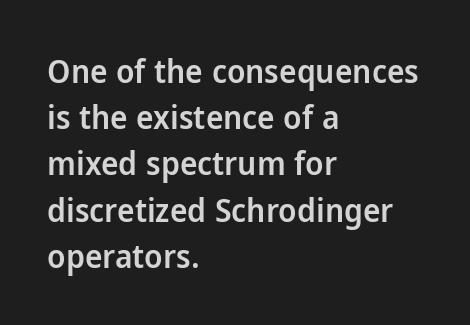
Q: Is the text bold? A: Semi-bold.
Q: Is the text italic (slanted)? A: No, it is upright.
Q: Is the typeface a serif or a sans-serif typeface? A: Sans-serif.
Q: Is the text underlined? A: No.
Q: How is the paragraph aligned? A: Left-aligned.
Q: Is the spacing between letters normal or unusually wide? A: Normal.
Q: Is the spacing between lines tight, normal or loose? A: Normal.
Q: Width (condensed, normal, or wide)? A: Normal.
Q: Stroke contrast? A: Low.
Q: x-height? A: Medium.
Q: Monospaced? A: No.
